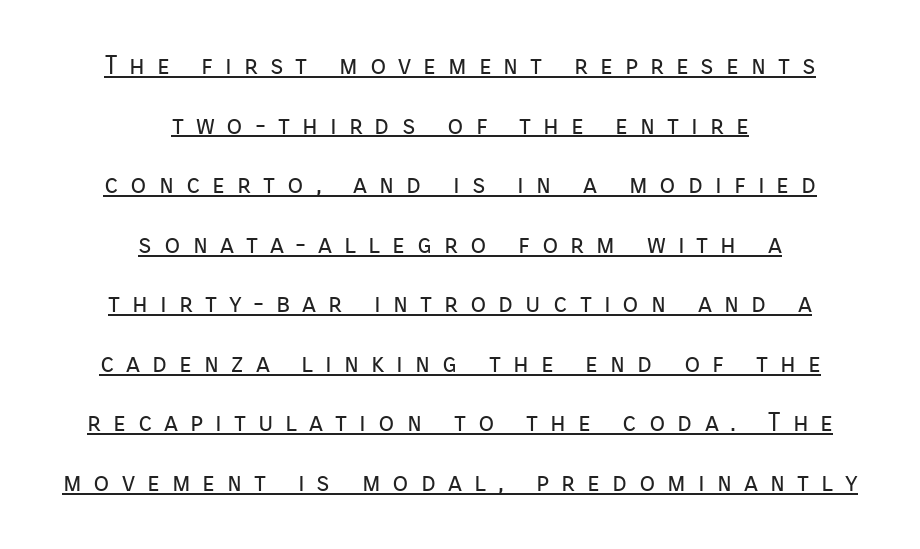
The image shows 26 px text type, upright; set centered, loose line spacing (2.29x), unusually wide letter spacing (+0.46 em), underlined.
